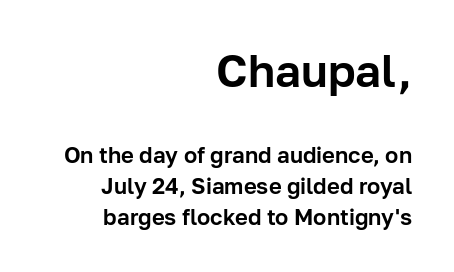
The image shows 45 px sans-serif type, upright; set right-aligned, normal line spacing (1.4x), normal letter spacing, not underlined; the first (top) block is 2.05x larger; low stroke contrast and a medium x-height.
